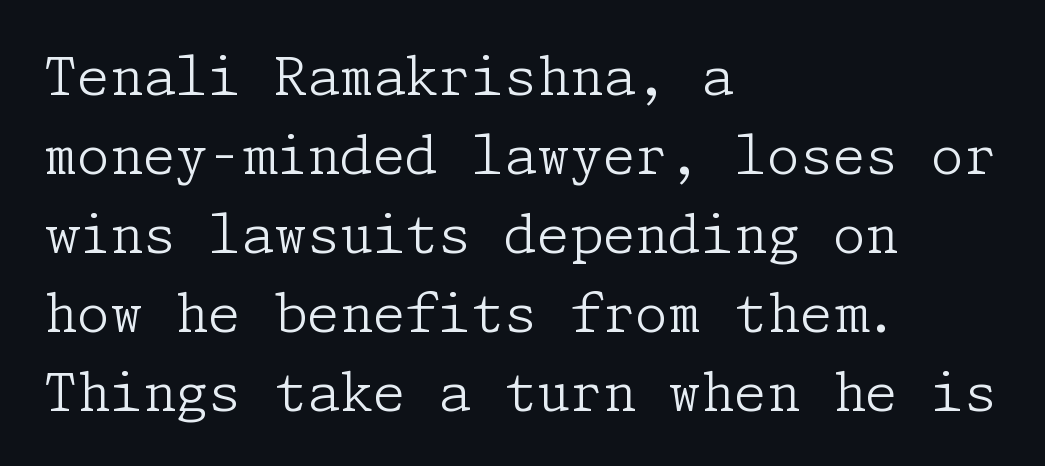
The image shows 53 px light serif type, upright; set left-aligned, normal line spacing (1.49x), normal letter spacing, not underlined; low stroke contrast and a medium x-height.
